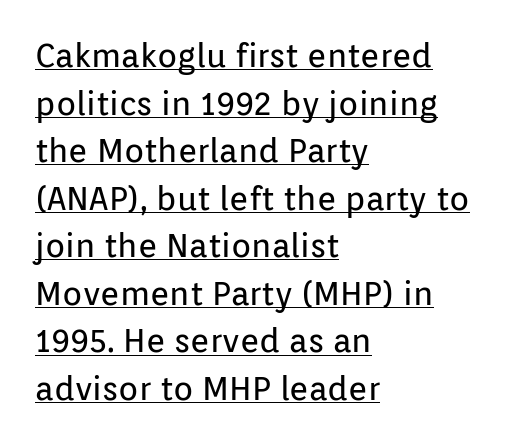
The letters stand upright; this is a roman face. Each letter's strokes conclude bluntly, with no projecting serifs. You could call the tracking neutral — neither tight nor loose. The ragged edge is on the right, which tells us the setting is flush left. A rule runs beneath these lines of type. On a weight scale, this lands at 450 or below.
